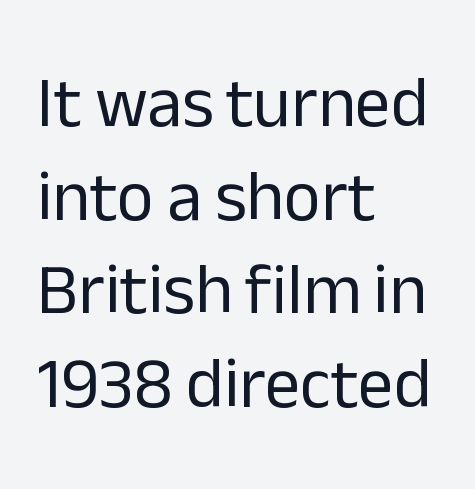
Line beginnings align vertically; line endings do not. A typesetter would call this proportional, since set widths differ per character. This block has exactly the height ordinary leading produces. The baseline area is clear.
